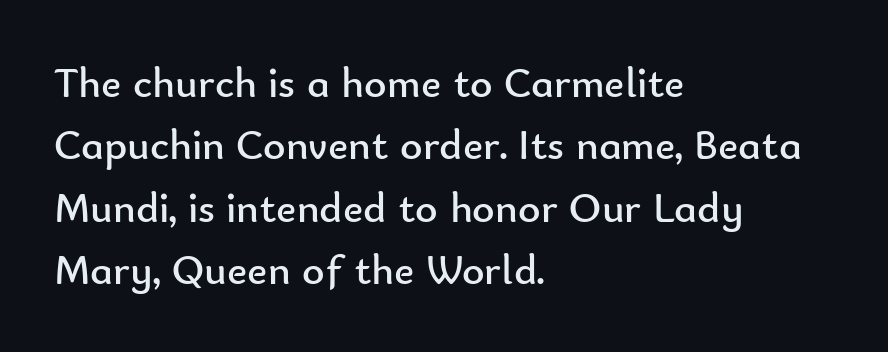
{"serif": "no", "italic": "no", "bold": "no", "weight": "regular", "width": "normal", "stroke_contrast": "low", "x_height": "small", "monospaced": "no", "underline": "no", "align": "left", "line_spacing": "normal", "line_spacing_ratio": 1.45, "letter_spacing": "normal", "letter_spacing_em": 0.0, "glyph_px": 43}
